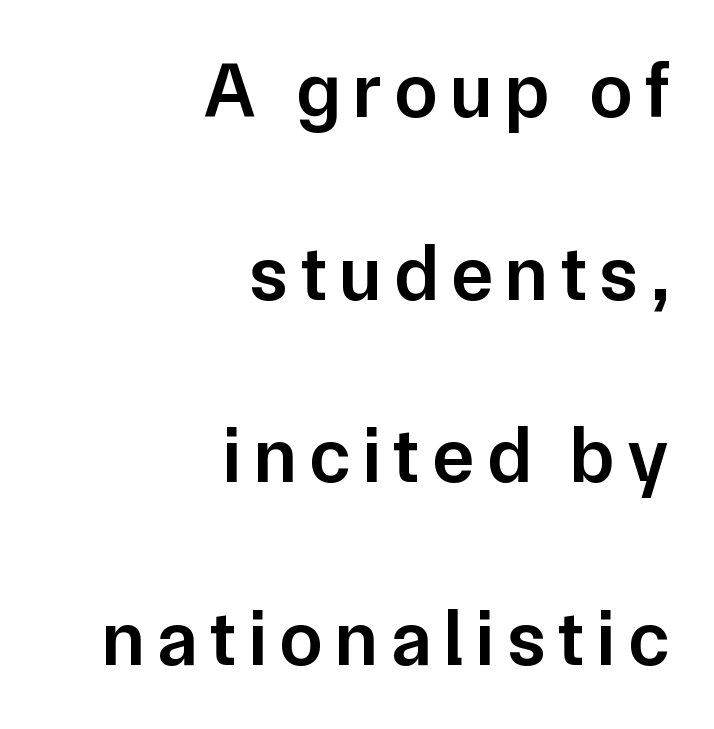
These words are printed semibold, heavier than regular yet not bold. This is sans-serif lettering, the kind often seen on screens and signage. Proportional: the letters do not fall into vertical columns. Teacher's note: observe the even right margin — that is flush-right alignment. Upright lettering throughout. You could fit nearly another row in the gap between these rows.
